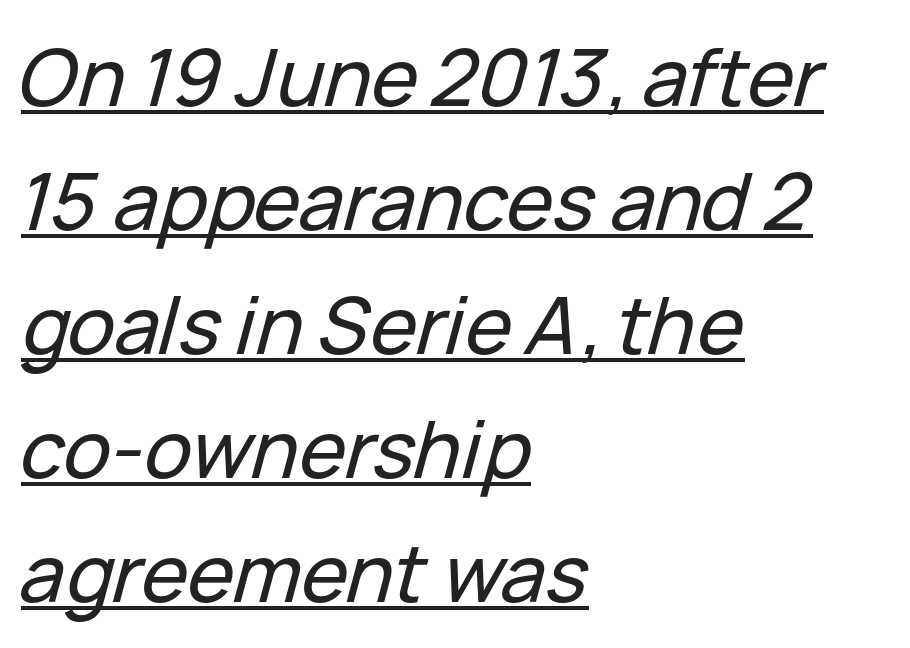
Q: Is the text italic (slanted)? A: Yes, it leans right by about 15 degrees.
Q: Is the text underlined? A: Yes.
Q: How is the paragraph aligned? A: Left-aligned.
Q: Is the spacing between letters normal or unusually wide? A: Normal.
Q: Is the spacing between lines tight, normal or loose? A: Normal.
Q: Width (condensed, normal, or wide)? A: Normal.
Q: Stroke contrast? A: Low.
Q: x-height? A: Medium.
Q: Monospaced? A: No.
